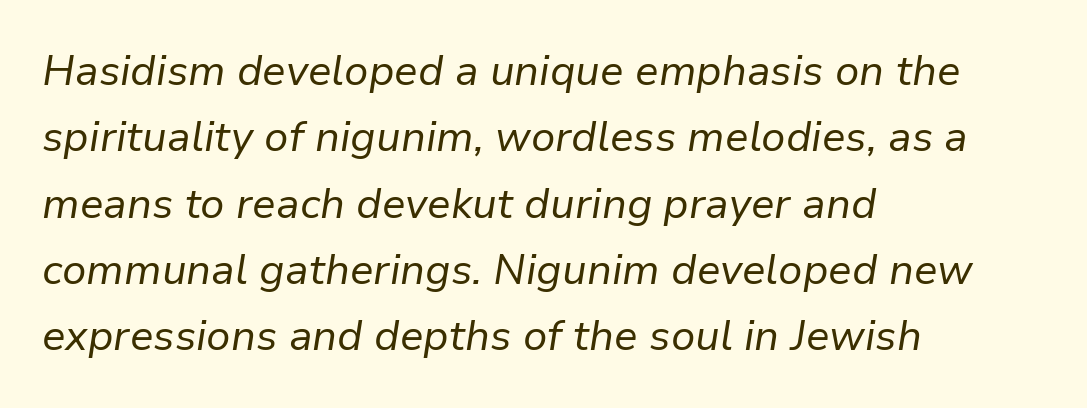
{"italic": "yes", "lean": "right", "slant_degrees": 9, "bold": "no", "weight": "regular", "width": "normal", "stroke_contrast": "low", "x_height": "medium", "monospaced": "no", "underline": "no", "align": "left", "line_spacing": "normal", "line_spacing_ratio": 1.58, "letter_spacing": "normal", "letter_spacing_em": 0.0, "glyph_px": 42}
